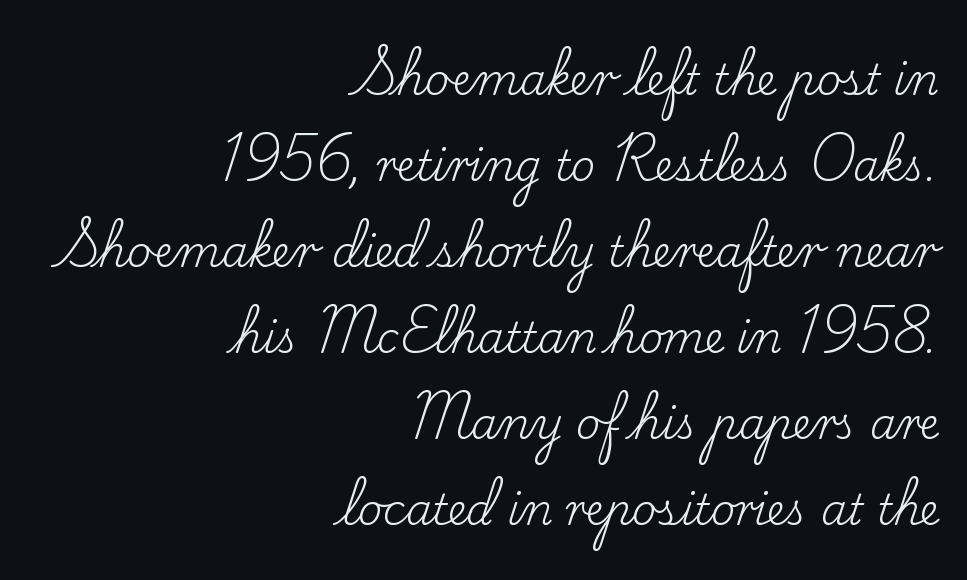
Standard letterfit; no display-style spreading of the glyphs. Descenders hang freely into open space. Quick note: interline space is abundant. These lines are composed in type with serifs. No heavy texture on the line: the type isn't bold.
